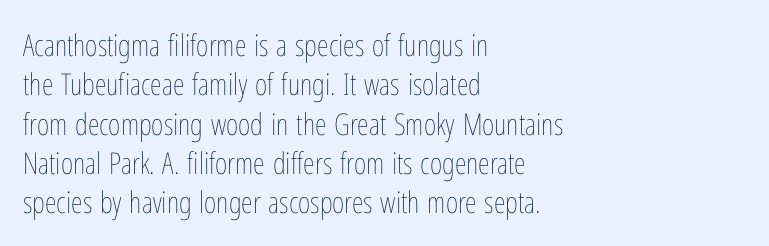
Q: Is the text bold? A: No.
Q: Is the text italic (slanted)? A: No, it is upright.
Q: Is the text underlined? A: No.
Q: How is the paragraph aligned? A: Left-aligned.
Q: Is the spacing between letters normal or unusually wide? A: Normal.
Q: Is the spacing between lines tight, normal or loose? A: Normal.
Q: Width (condensed, normal, or wide)? A: Condensed.
Q: Stroke contrast? A: Low.
Q: x-height? A: Medium.
Q: Monospaced? A: No.
